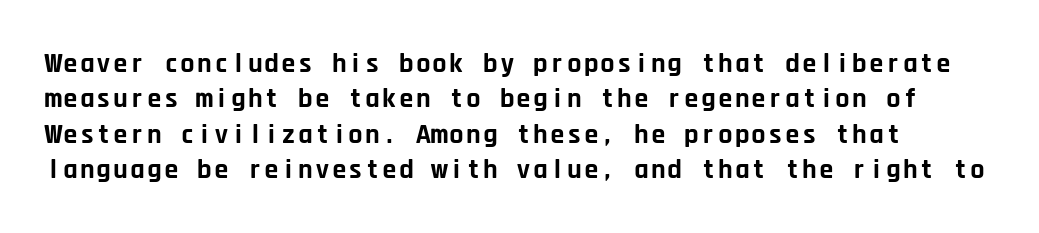
{"serif": "no", "italic": "no", "bold": "yes", "weight": "bold", "width": "normal", "stroke_contrast": "low", "x_height": "large", "monospaced": "yes", "underline": "no", "line_spacing": "normal", "line_spacing_ratio": 1.26, "letter_spacing": "normal", "letter_spacing_em": 0.0, "glyph_px": 28}
